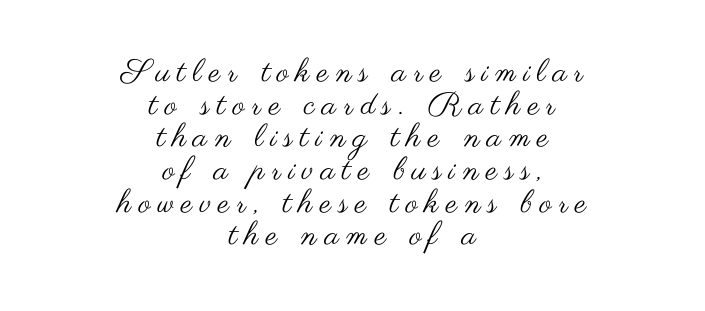
Q: Is the text bold? A: No.
Q: Is the text italic (slanted)? A: Yes.
Q: Is the typeface a serif or a sans-serif typeface? A: Sans-serif.
Q: Is the text underlined? A: No.
Q: How is the paragraph aligned? A: Centered.
Q: Is the spacing between letters normal or unusually wide? A: Unusually wide.
Q: Is the spacing between lines tight, normal or loose? A: Tight.
Q: Width (condensed, normal, or wide)? A: Wide.
Q: Stroke contrast? A: Medium.
Q: x-height? A: Small.
Q: Monospaced? A: No.
